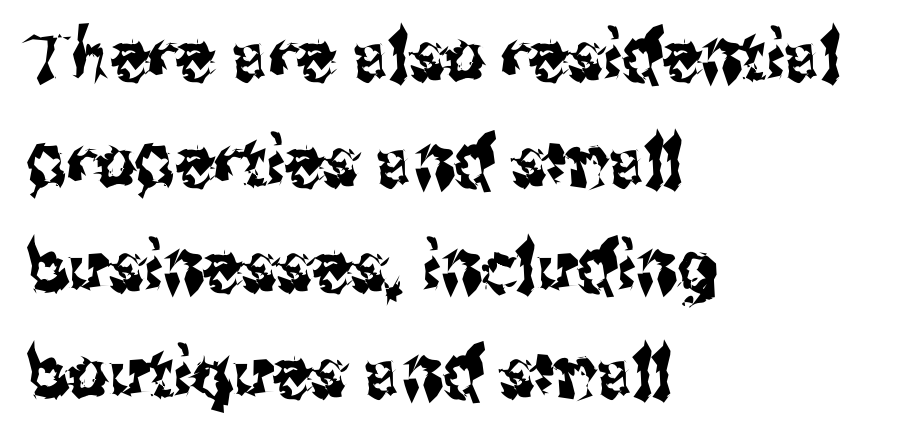
{"serif": "no", "italic": "no", "width": "condensed", "stroke_contrast": "medium", "x_height": "medium", "monospaced": "no", "underline": "no", "align": "left", "line_spacing": "normal", "line_spacing_ratio": 1.51, "letter_spacing": "normal", "letter_spacing_em": 0.0, "glyph_px": 70}
